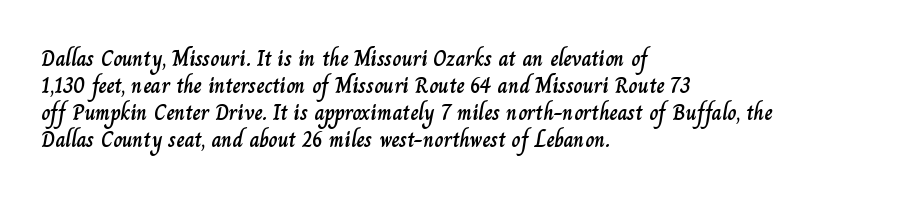
The horizontal fit of the characters is conventional and even. The typesetter chose a ragged-right arrangement here. The specimen omits any rule beneath the text block's lines.
